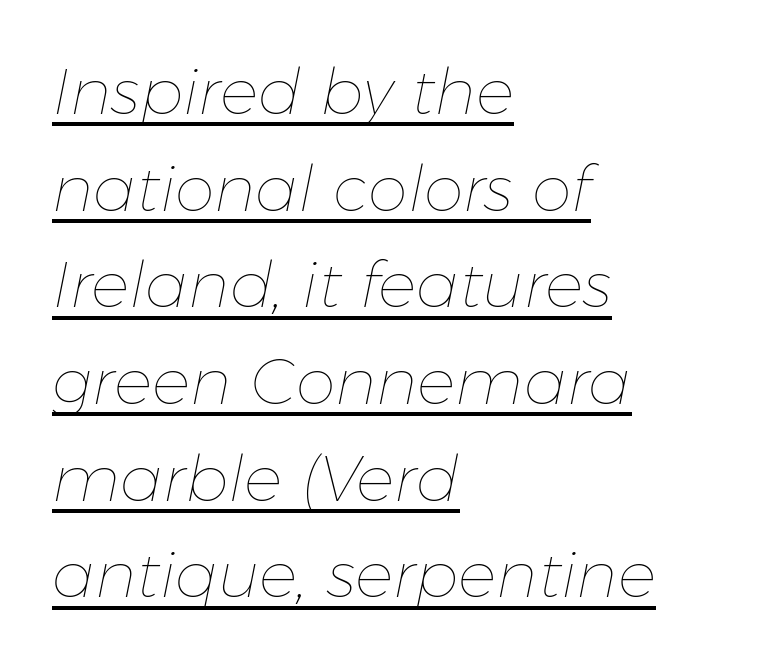
{"italic": "yes", "lean": "right", "slant_degrees": 11, "bold": "no", "weight": "thin", "width": "normal", "stroke_contrast": "low", "x_height": "medium", "monospaced": "no", "underline": "yes", "align": "left", "line_spacing": "normal", "line_spacing_ratio": 1.51, "letter_spacing": "normal", "letter_spacing_em": 0.0, "glyph_px": 64}
